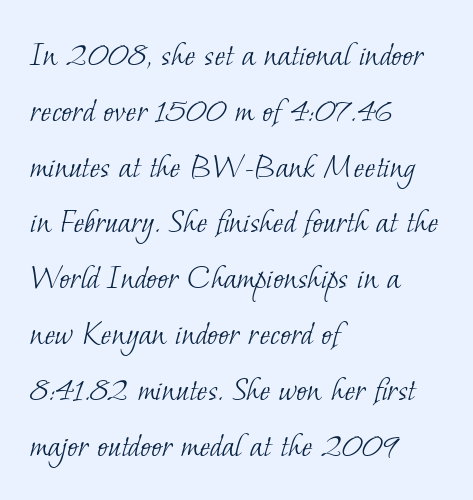
Q: Is the text bold? A: No.
Q: Is the typeface a serif or a sans-serif typeface? A: Serif.
Q: Is the text underlined? A: No.
Q: How is the paragraph aligned? A: Left-aligned.
Q: Is the spacing between letters normal or unusually wide? A: Normal.
Q: Is the spacing between lines tight, normal or loose? A: Normal.
Q: Width (condensed, normal, or wide)? A: Normal.
Q: Stroke contrast? A: Low.
Q: x-height? A: Small.
Q: Monospaced? A: No.
